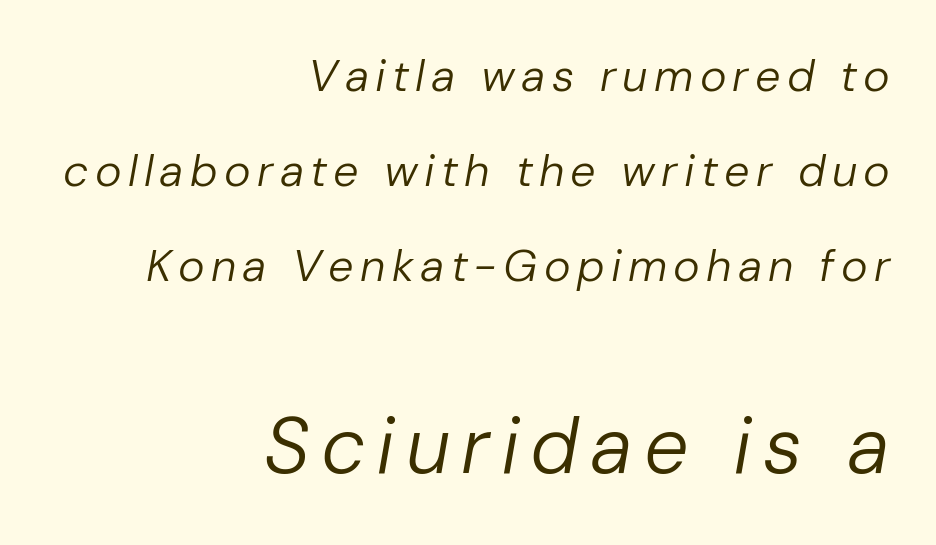
{"italic": "yes", "lean": "right", "slant_degrees": 10, "bold": "no", "weight": "regular", "width": "normal", "stroke_contrast": "low", "x_height": "medium", "monospaced": "no", "underline": "no", "align": "right", "line_spacing": "loose", "line_spacing_ratio": 2.11, "larger_block": "second", "size_ratio": 1.76, "glyph_px": 79}
